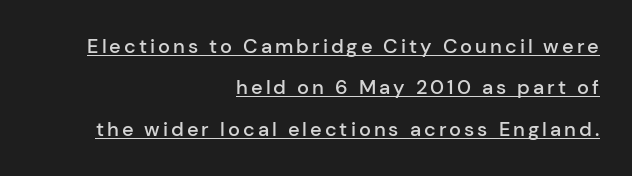
The image shows 20 px text type, upright; set right-aligned, loose line spacing (2.07x), underlined.
